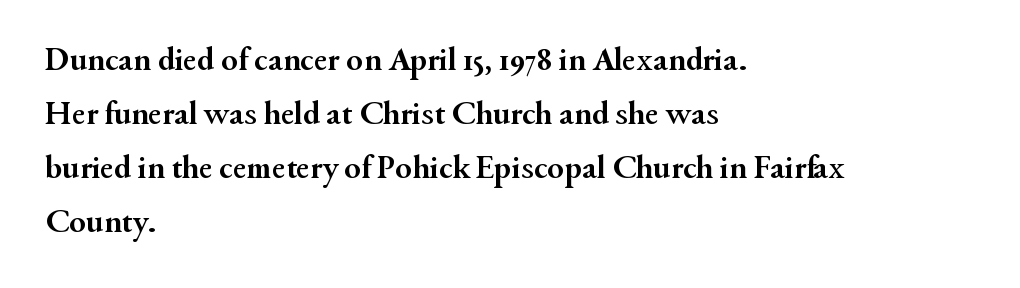
Q: Is the text bold? A: Yes.
Q: Is the text italic (slanted)? A: No, it is upright.
Q: Is the typeface a serif or a sans-serif typeface? A: Serif.
Q: Is the text underlined? A: No.
Q: How is the paragraph aligned? A: Left-aligned.
Q: Is the spacing between letters normal or unusually wide? A: Normal.
Q: Is the spacing between lines tight, normal or loose? A: Normal.
Q: Width (condensed, normal, or wide)? A: Normal.
Q: Stroke contrast? A: Medium.
Q: x-height? A: Small.
Q: Monospaced? A: No.
